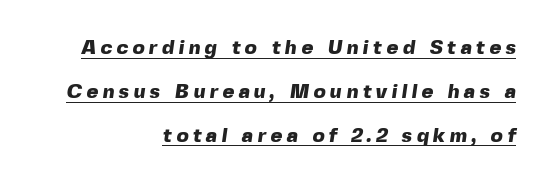
Characters follow at a spacing far wider than the type designer built in. Alignment: flush right. Somebody hit Ctrl+U on this one — the words are underlined. Heft: maximum for text — a bold.
